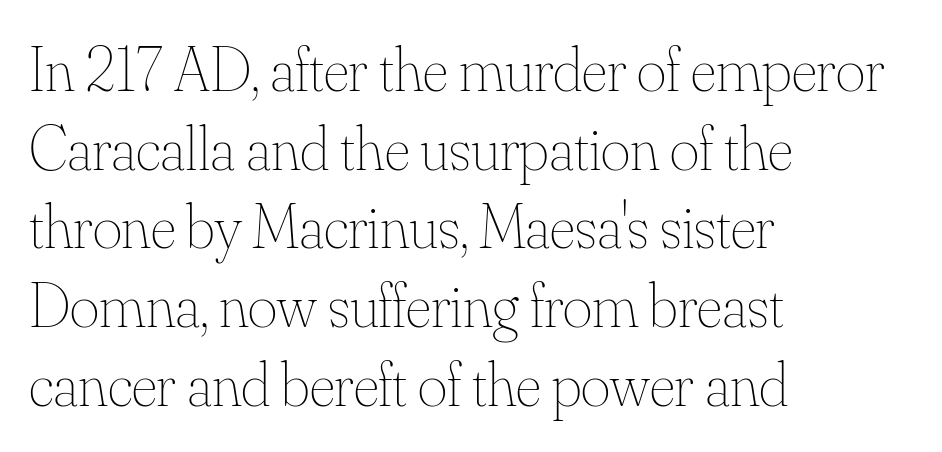
The tracking reads as untouched default to a designer's eye. Weight: in the light-to-regular range. If you drew a ruler down the left edge, every line would touch it. No italicization has been applied; the sample stays upright. Vertical spacing — default. Do the characters align in a grid? No, the font is proportional.
